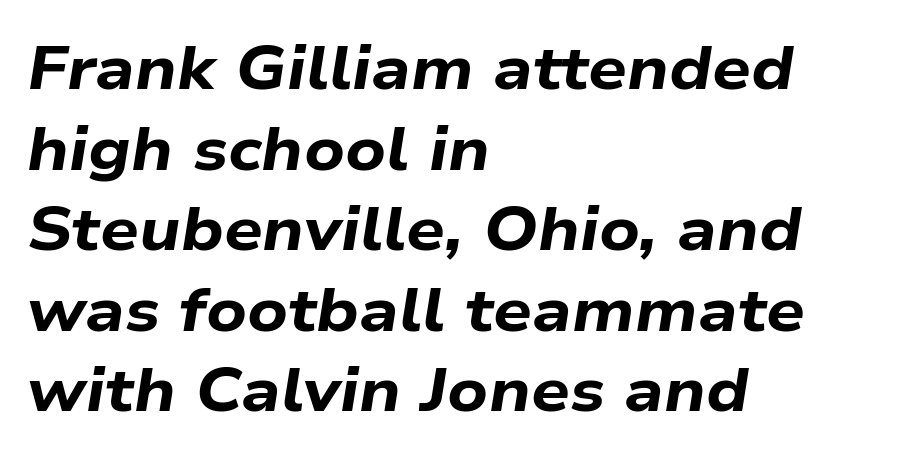
{"italic": "yes", "lean": "right", "slant_degrees": 9, "bold": "yes", "weight": "bold", "width": "wide", "stroke_contrast": "low", "x_height": "medium", "monospaced": "no", "underline": "no", "align": "left", "line_spacing": "normal", "line_spacing_ratio": 1.32, "letter_spacing": "normal", "letter_spacing_em": 0.0, "glyph_px": 61}
